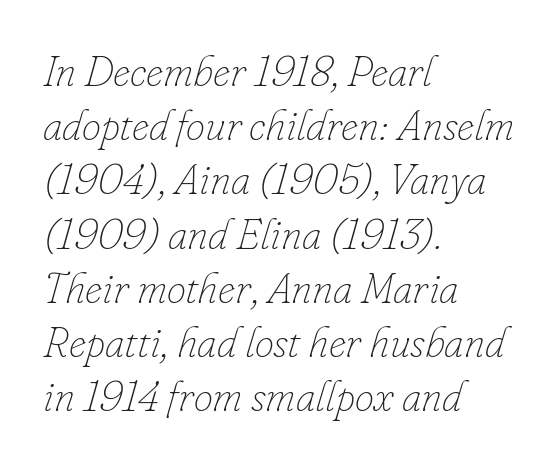
Q: Is the text bold? A: No.
Q: Is the text italic (slanted)? A: Yes, it leans right by about 16 degrees.
Q: Is the text underlined? A: No.
Q: How is the paragraph aligned? A: Left-aligned.
Q: Is the spacing between letters normal or unusually wide? A: Normal.
Q: Is the spacing between lines tight, normal or loose? A: Normal.
Q: Width (condensed, normal, or wide)? A: Normal.
Q: Stroke contrast? A: Low.
Q: x-height? A: Small.
Q: Monospaced? A: No.
